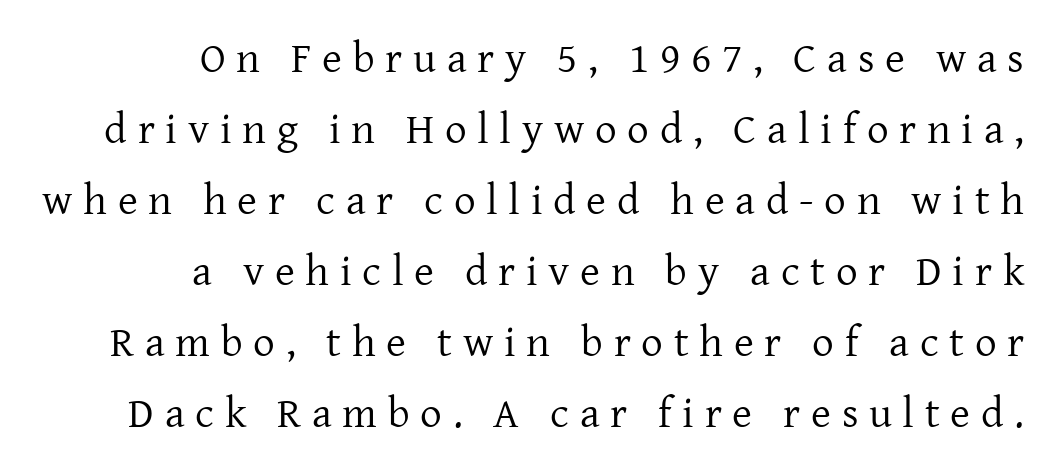
{"serif": "yes", "italic": "no", "bold": "no", "weight": "regular", "width": "normal", "stroke_contrast": "low", "x_height": "medium", "monospaced": "no", "underline": "no", "align": "right", "line_spacing": "normal", "line_spacing_ratio": 1.65, "letter_spacing": "wide", "letter_spacing_em": 0.25, "glyph_px": 43}
